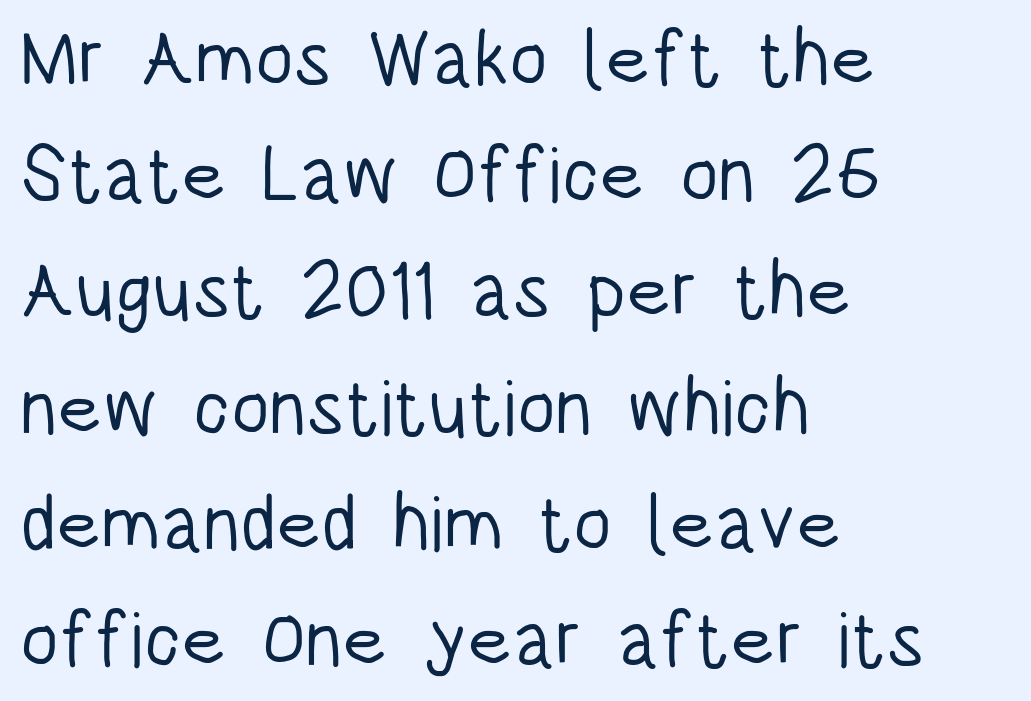
{"serif": "no", "italic": "no", "bold": "no", "weight": "light", "width": "condensed", "stroke_contrast": "low", "x_height": "large", "monospaced": "no", "underline": "no", "align": "left", "line_spacing": "normal", "line_spacing_ratio": 1.49, "letter_spacing": "normal", "letter_spacing_em": 0.0, "glyph_px": 78}
